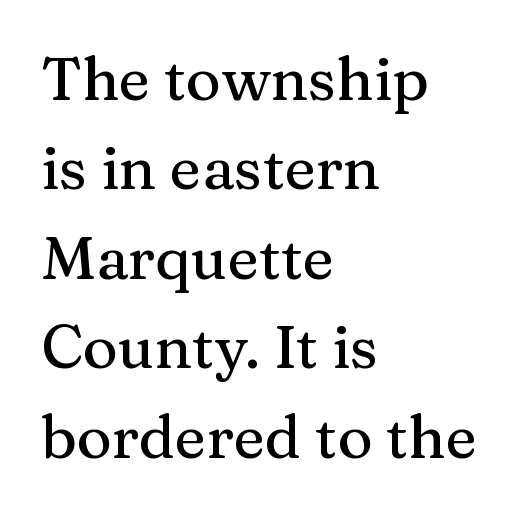
Q: Is the text italic (slanted)? A: No, it is upright.
Q: Is the typeface a serif or a sans-serif typeface? A: Serif.
Q: Is the text underlined? A: No.
Q: How is the paragraph aligned? A: Left-aligned.
Q: Is the spacing between letters normal or unusually wide? A: Normal.
Q: Is the spacing between lines tight, normal or loose? A: Normal.
Q: Width (condensed, normal, or wide)? A: Normal.
Q: Stroke contrast? A: Medium.
Q: x-height? A: Medium.
Q: Monospaced? A: No.
